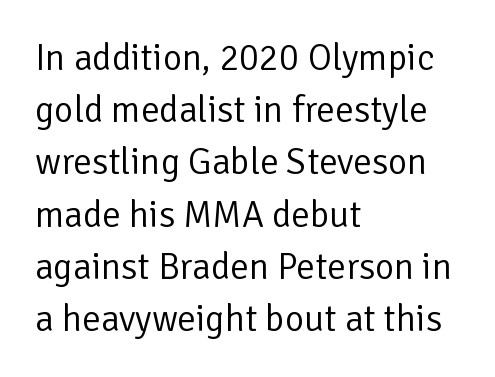
Q: Is the text bold? A: No.
Q: Is the text italic (slanted)? A: No, it is upright.
Q: Is the typeface a serif or a sans-serif typeface? A: Sans-serif.
Q: Is the text underlined? A: No.
Q: How is the paragraph aligned? A: Left-aligned.
Q: Is the spacing between letters normal or unusually wide? A: Normal.
Q: Is the spacing between lines tight, normal or loose? A: Normal.
Q: Width (condensed, normal, or wide)? A: Normal.
Q: Stroke contrast? A: Low.
Q: x-height? A: Medium.
Q: Monospaced? A: No.
